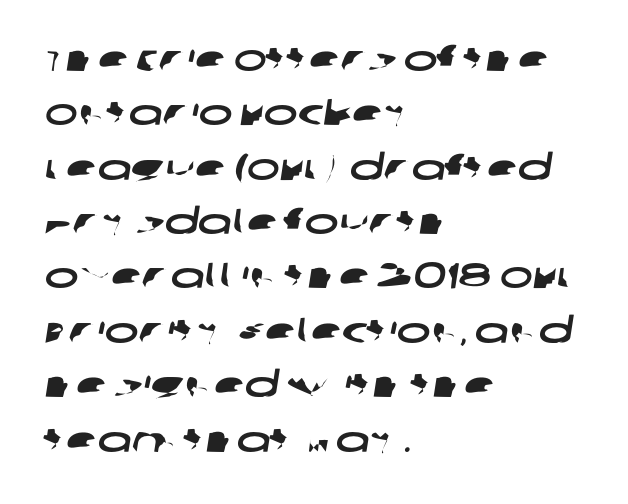
Line spacing here is normal. The passage is arranged the way most books set body copy — flush left. This rendering employs a face without finishing strokes, i.e., a sans-serif. A typesetter would call this zero additional tracking.
